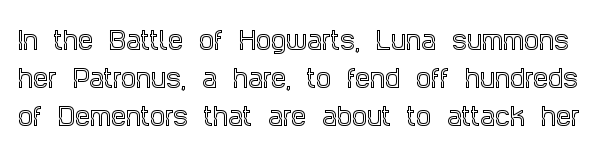
Q: Is the text italic (slanted)? A: No, it is upright.
Q: Is the text underlined? A: No.
Q: Is the spacing between letters normal or unusually wide? A: Normal.
Q: Is the spacing between lines tight, normal or loose? A: Normal.
